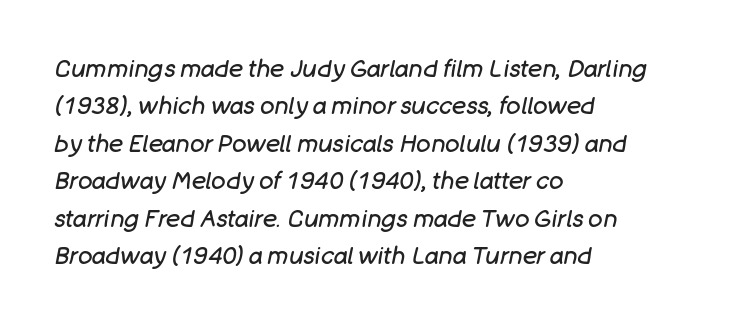
The image shows 24 px text type, italic (leaning right); set left-aligned, normal line spacing (1.56x), normal letter spacing, not underlined.
